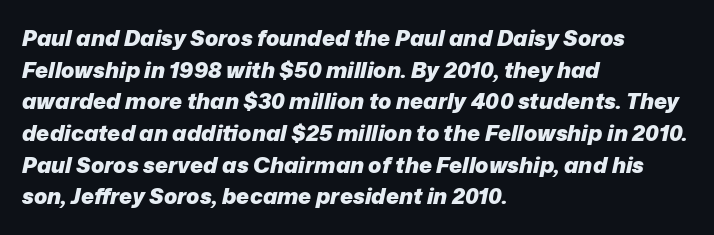
Q: Is the text bold? A: Yes.
Q: Is the text italic (slanted)? A: Yes, it leans right by about 12 degrees.
Q: Is the text underlined? A: No.
Q: How is the paragraph aligned? A: Left-aligned.
Q: Is the spacing between letters normal or unusually wide? A: Normal.
Q: Is the spacing between lines tight, normal or loose? A: Normal.
